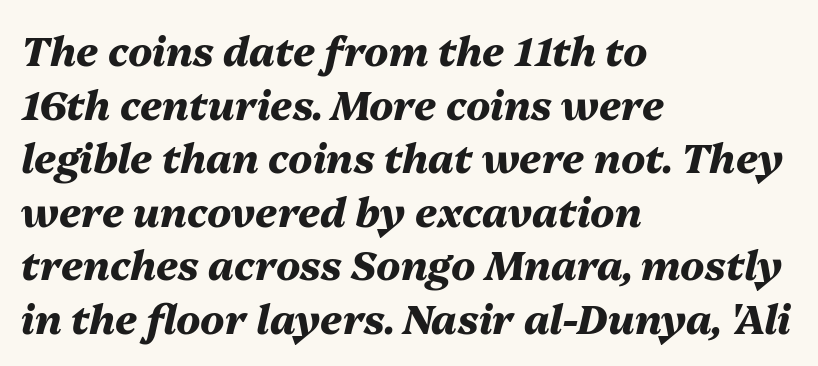
The baseline area is clear. A typesetter would call this proportional, since set widths differ per character. In terms of weight, the rendering is a true, heavy bold. Emphasis-style slanted type is in use. The space between consecutive lines is moderate.
